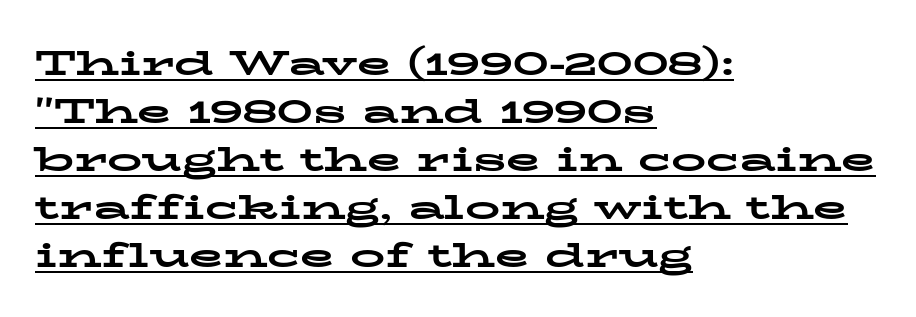
The image shows 35 px bold, wide serif type, upright; set left-aligned, normal line spacing (1.37x), normal letter spacing, underlined; low stroke contrast and a medium x-height.
